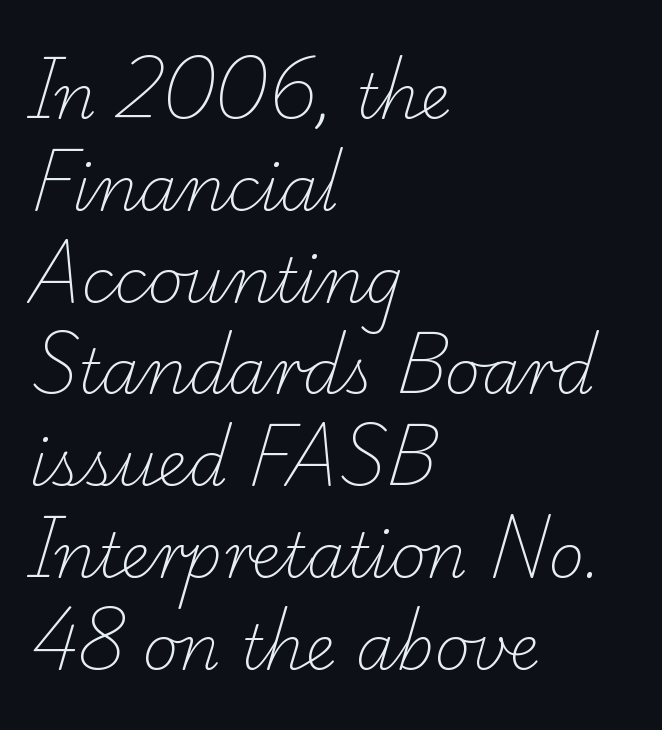
{"serif": "yes", "bold": "no", "weight": "light", "width": "normal", "stroke_contrast": "low", "x_height": "small", "monospaced": "no", "underline": "no", "align": "left", "line_spacing": "normal", "line_spacing_ratio": 1.48, "letter_spacing": "normal", "letter_spacing_em": 0.0, "glyph_px": 62}
